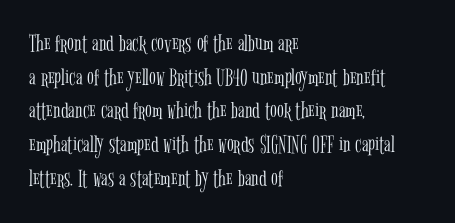
Honestly, there is no underline to notice here at all. When letters stand straight like this, we call the style roman or upright. The passage shown stacks its lines at a standard gap. Horizontal alignment here is leftward, the default for most running prose. Ink coverage per letter is moderate at most.
